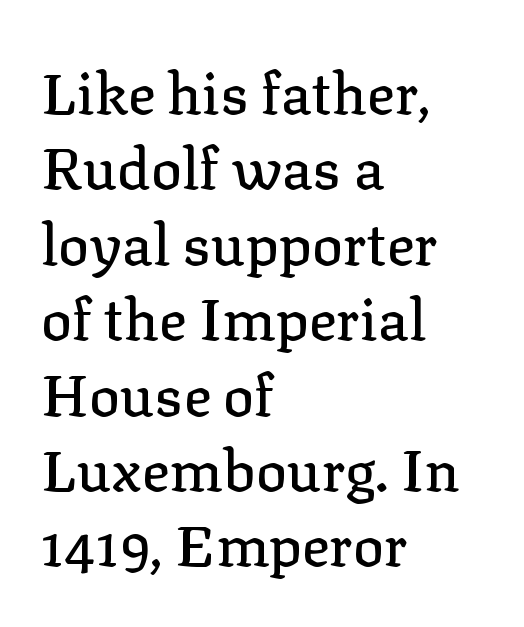
The image shows 58 px serif type, upright; set left-aligned, normal line spacing (1.3x), normal letter spacing, not underlined; low stroke contrast and a medium x-height.
